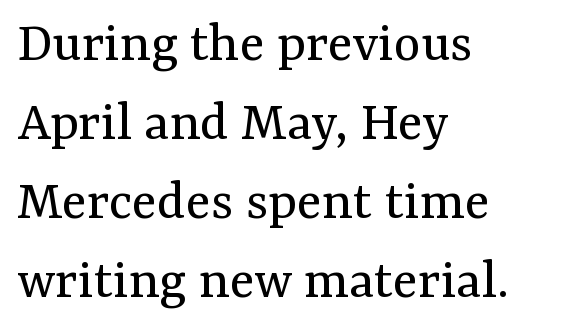
{"serif": "yes", "italic": "no", "bold": "no", "weight": "regular", "width": "normal", "stroke_contrast": "medium", "x_height": "medium", "monospaced": "no", "underline": "no", "align": "left", "line_spacing": "normal", "line_spacing_ratio": 1.36, "letter_spacing": "normal", "letter_spacing_em": 0.0, "glyph_px": 58}
